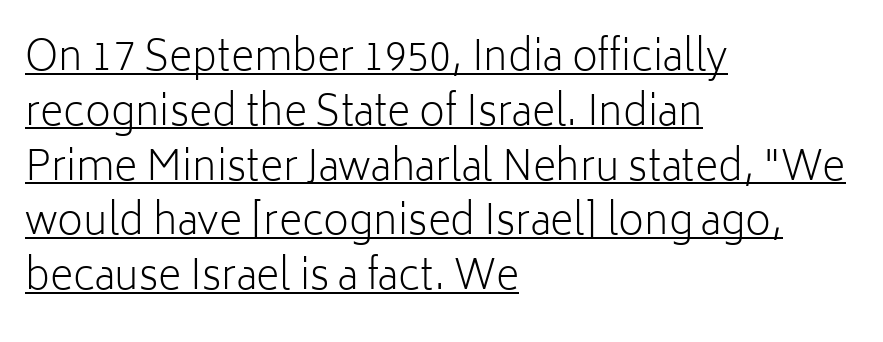
Q: Is the text bold? A: No.
Q: Is the text italic (slanted)? A: No, it is upright.
Q: Is the typeface a serif or a sans-serif typeface? A: Sans-serif.
Q: Is the text underlined? A: Yes.
Q: How is the paragraph aligned? A: Left-aligned.
Q: Is the spacing between letters normal or unusually wide? A: Normal.
Q: Is the spacing between lines tight, normal or loose? A: Normal.
Q: Width (condensed, normal, or wide)? A: Normal.
Q: Stroke contrast? A: Low.
Q: x-height? A: Medium.
Q: Monospaced? A: No.
